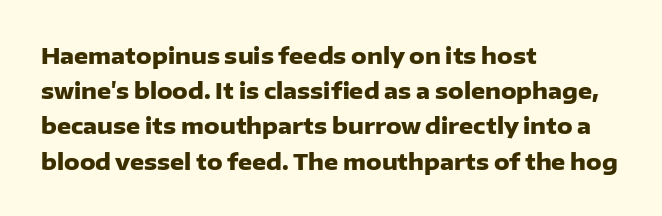
Q: Is the text bold? A: Yes.
Q: Is the text italic (slanted)? A: No, it is upright.
Q: Is the text underlined? A: No.
Q: How is the paragraph aligned? A: Left-aligned.
Q: Is the spacing between letters normal or unusually wide? A: Normal.
Q: Is the spacing between lines tight, normal or loose? A: Normal.
